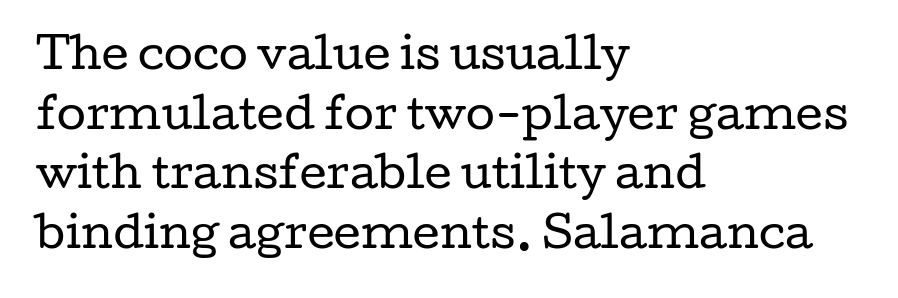
The image shows 42 px regular-weight, wide serif type, upright; set left-aligned, normal line spacing (1.42x), normal letter spacing, not underlined; low stroke contrast and a medium x-height.
